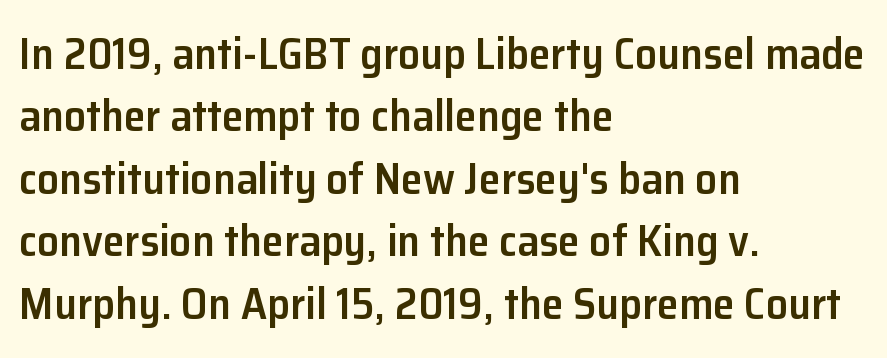
Which margin do the lines hug? The left one — the right edge is uneven. Descender tails drop into unmarked territory. Note the varied advance widths — an 'i' is clearly narrower than an 'm'. Letter spacing: default. Tall strokes in this sample are plumb rather than angled. Slightly chunky letters — semibold, I'd say, not full bold.
